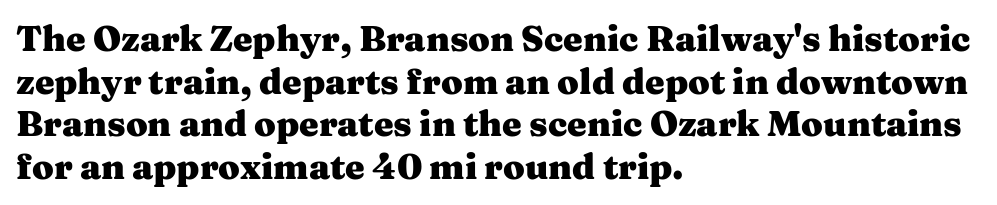
The image shows 35 px heavy, wide serif type, upright; set left-aligned, line spacing 1.22x, normal letter spacing, not underlined; medium stroke contrast and a medium x-height.
